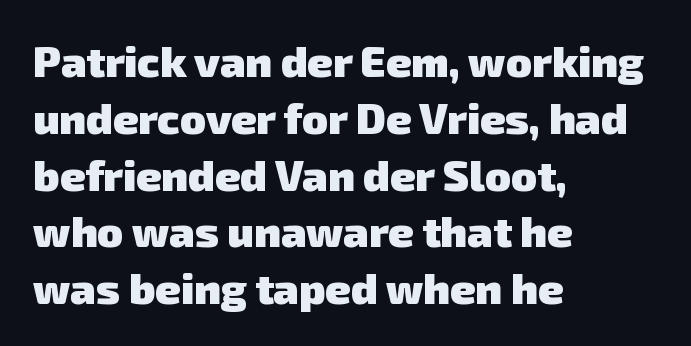
The image shows 43 px heavy sans-serif type; set left-aligned, normal line spacing (1.32x), normal letter spacing, not underlined; low stroke contrast and a medium x-height.
